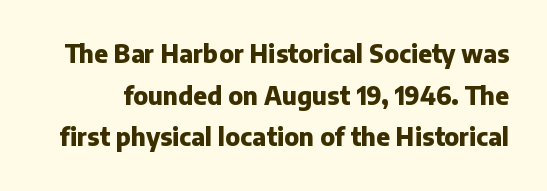
{"italic": "no", "bold": "yes", "underline": "no", "line_spacing_ratio": 1.73, "letter_spacing": "normal", "letter_spacing_em": 0.0, "glyph_px": 24}
